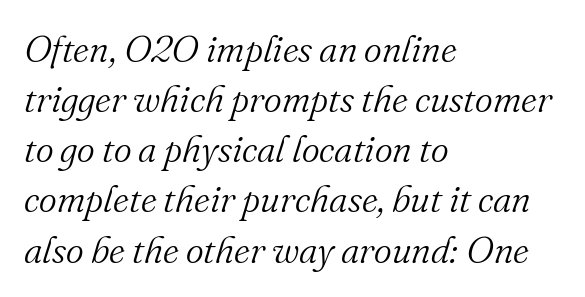
Q: Is the text bold? A: No.
Q: Is the text italic (slanted)? A: Yes, it leans right by about 16 degrees.
Q: Is the typeface a serif or a sans-serif typeface? A: Serif.
Q: Is the text underlined? A: No.
Q: How is the paragraph aligned? A: Left-aligned.
Q: Is the spacing between letters normal or unusually wide? A: Normal.
Q: Is the spacing between lines tight, normal or loose? A: Normal.
Q: Width (condensed, normal, or wide)? A: Normal.
Q: Stroke contrast? A: Medium.
Q: x-height? A: Small.
Q: Monospaced? A: No.
